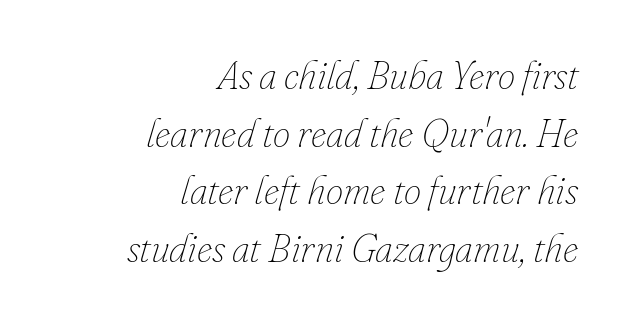
{"italic": "yes", "lean": "right", "slant_degrees": 16, "bold": "no", "weight": "thin", "width": "normal", "stroke_contrast": "low", "x_height": "small", "monospaced": "no", "underline": "no", "align": "right", "line_spacing": "normal", "line_spacing_ratio": 1.48, "letter_spacing": "normal", "letter_spacing_em": 0.0, "glyph_px": 39}
